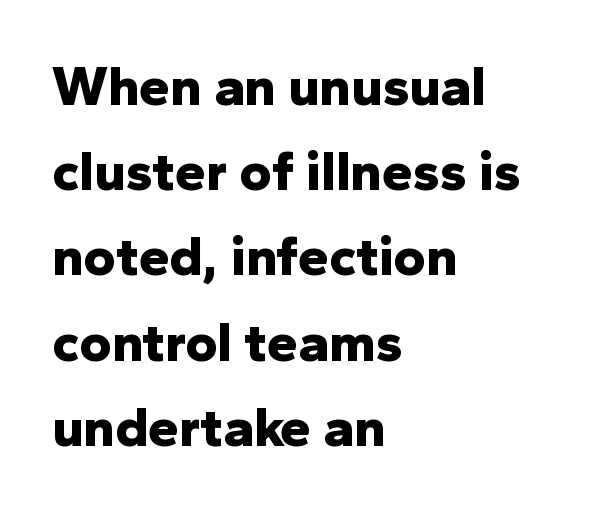
{"serif": "no", "italic": "no", "bold": "yes", "weight": "bold", "width": "normal", "stroke_contrast": "low", "x_height": "medium", "monospaced": "no", "underline": "no", "align": "left", "line_spacing": "normal", "line_spacing_ratio": 1.55, "letter_spacing": "normal", "letter_spacing_em": 0.0, "glyph_px": 55}
